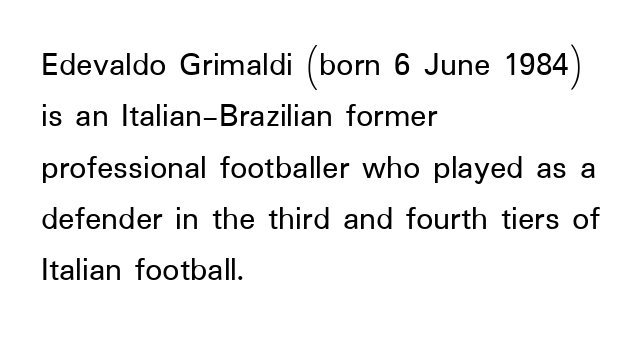
{"serif": "no", "italic": "no", "width": "normal", "stroke_contrast": "low", "x_height": "medium", "monospaced": "no", "underline": "no", "align": "left", "line_spacing": "normal", "line_spacing_ratio": 1.51, "letter_spacing": "normal", "letter_spacing_em": 0.0, "glyph_px": 34}
